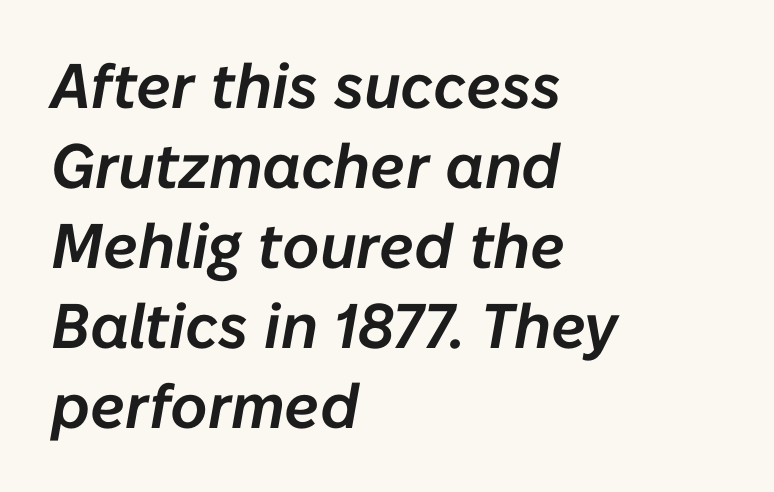
The image shows 63 px text type, italic (leaning right); set left-aligned, normal line spacing (1.27x), normal letter spacing, not underlined; low stroke contrast and a medium x-height.
